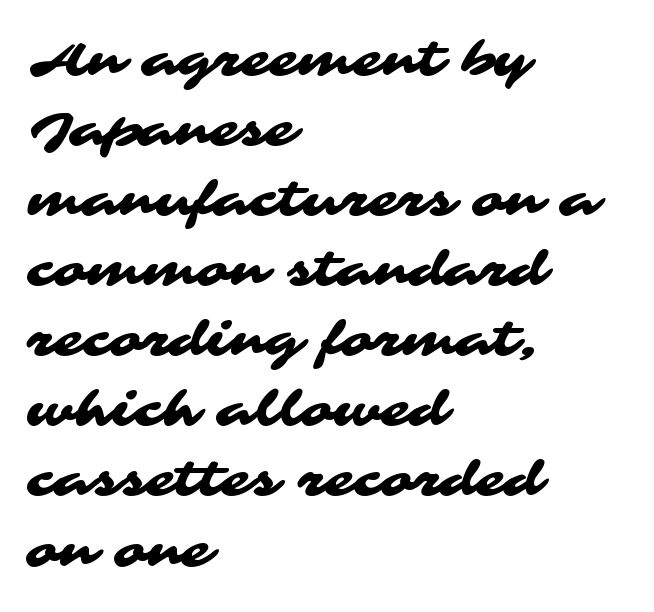
The image shows 48 px wide sans-serif type; set left-aligned, normal line spacing (1.46x), normal letter spacing, not underlined; medium stroke contrast and a medium x-height.
